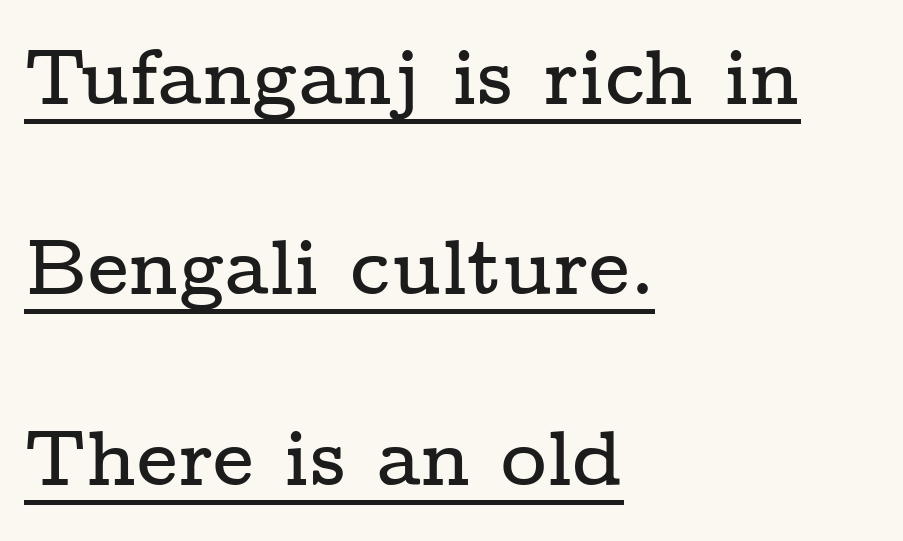
Q: Is the text italic (slanted)? A: No, it is upright.
Q: Is the typeface a serif or a sans-serif typeface? A: Serif.
Q: Is the text underlined? A: Yes.
Q: How is the paragraph aligned? A: Left-aligned.
Q: Is the spacing between letters normal or unusually wide? A: Normal.
Q: Is the spacing between lines tight, normal or loose? A: Loose.
Q: Width (condensed, normal, or wide)? A: Wide.
Q: Stroke contrast? A: Low.
Q: x-height? A: Medium.
Q: Monospaced? A: No.
